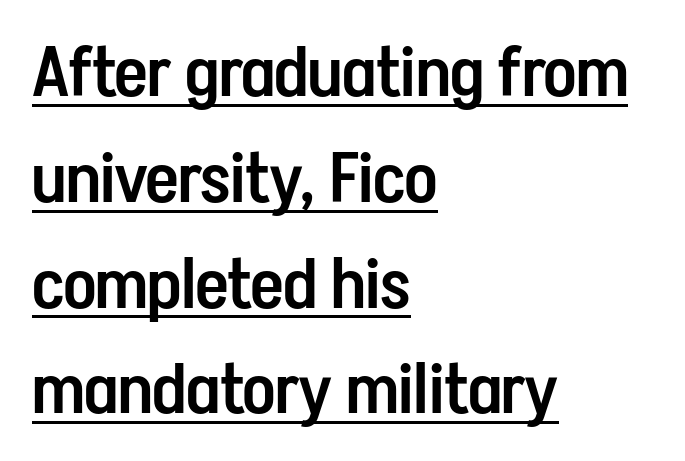
The image shows 71 px semibold, condensed sans-serif type, upright; set left-aligned, normal line spacing (1.49x), normal letter spacing, underlined; low stroke contrast and a medium x-height.
